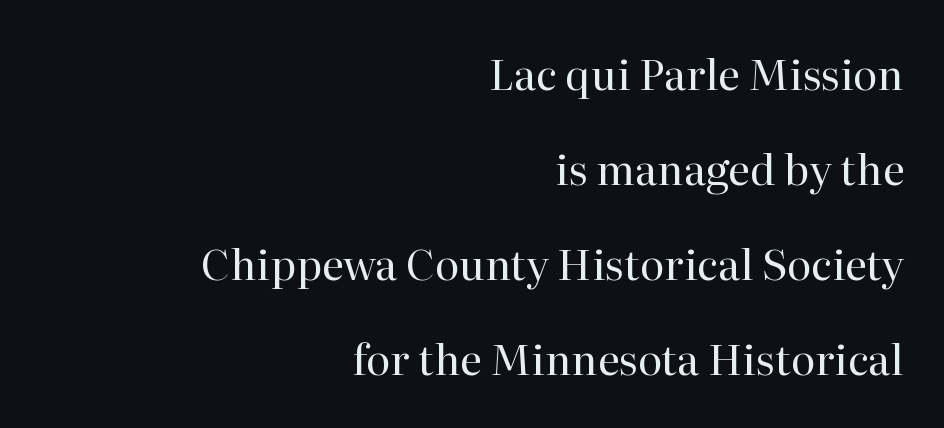
{"serif": "yes", "italic": "no", "bold": "no", "weight": "regular", "width": "normal", "stroke_contrast": "high", "x_height": "medium", "monospaced": "no", "underline": "no", "align": "right", "line_spacing": "loose", "line_spacing_ratio": 2.26, "letter_spacing": "normal", "letter_spacing_em": 0.0, "glyph_px": 42}
